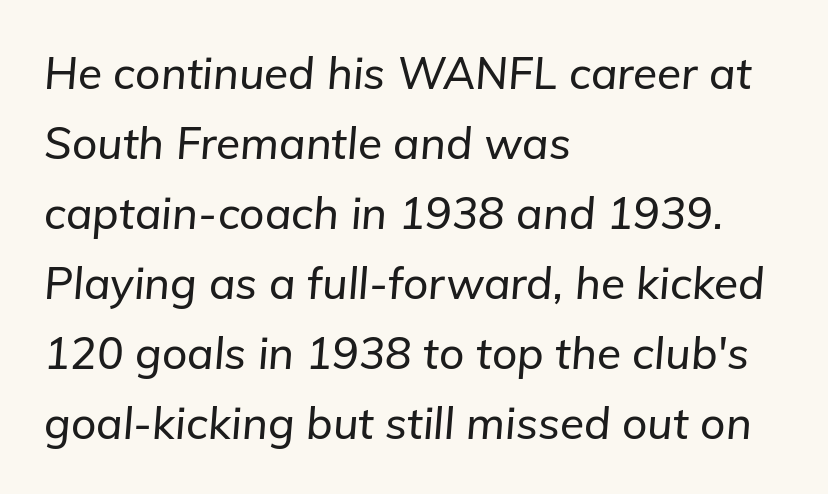
The letterforms sit shoulder to shoulder at normal distance. An italicized treatment has been applied to the whole sample. Alignment: flush left. The passage shown is not underscored anywhere.
